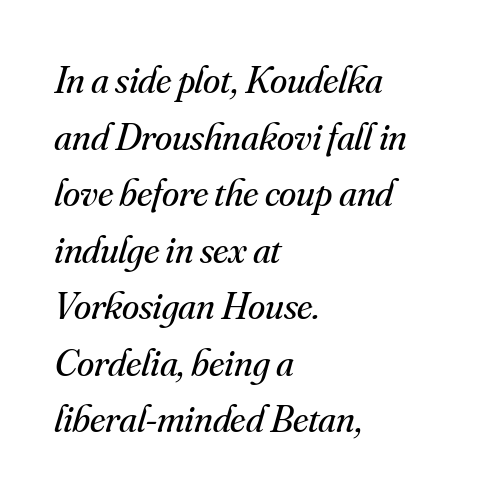
Q: Is the text bold? A: No.
Q: Is the text italic (slanted)? A: Yes, it leans right by about 16 degrees.
Q: Is the typeface a serif or a sans-serif typeface? A: Serif.
Q: Is the text underlined? A: No.
Q: How is the paragraph aligned? A: Left-aligned.
Q: Is the spacing between letters normal or unusually wide? A: Normal.
Q: Is the spacing between lines tight, normal or loose? A: Normal.
Q: Width (condensed, normal, or wide)? A: Normal.
Q: Stroke contrast? A: Medium.
Q: x-height? A: Small.
Q: Monospaced? A: No.
